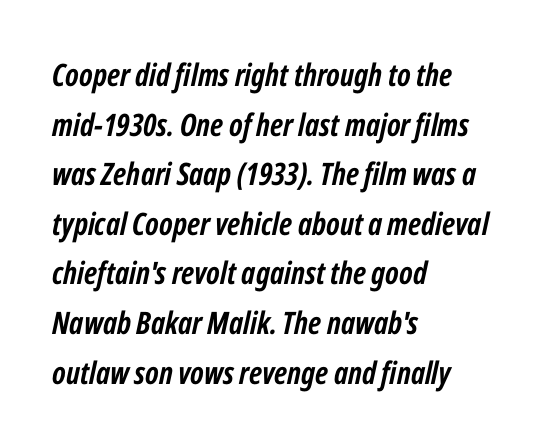
The image shows 31 px semibold, condensed type, italic (leaning right); set left-aligned, normal line spacing (1.6x), normal letter spacing, not underlined; low stroke contrast and a medium x-height.
